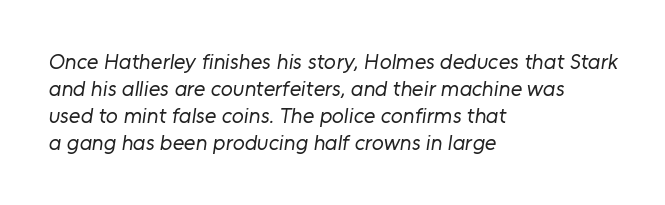
This sample uses plain, unmodified letter spacing. The compositor pushed each line to the left boundary. Descenders hang freely into open space. Compared with a typical body face, this is equally light or lighter still.
